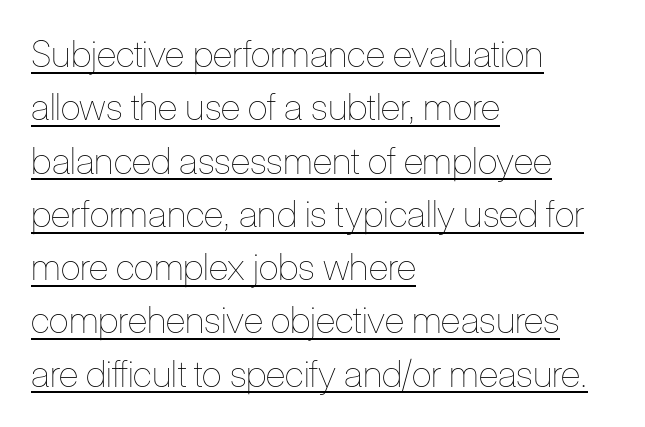
The passage shown is typed in a proportional face where columns would drift. Reading down the block, your eye returns to a fixed left position each line. Vertical stems look standard width or narrower in stroke. What stands out about the letter spacing? Nothing — it is the standard amount.
